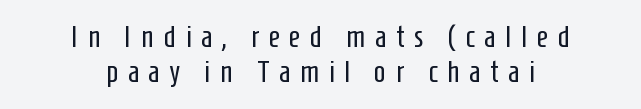
Q: Is the text bold? A: No.
Q: Is the text italic (slanted)? A: No, it is upright.
Q: Is the typeface a serif or a sans-serif typeface? A: Sans-serif.
Q: Is the text underlined? A: No.
Q: How is the paragraph aligned? A: Centered.
Q: Is the spacing between letters normal or unusually wide? A: Unusually wide.
Q: Is the spacing between lines tight, normal or loose? A: Tight.
Q: Width (condensed, normal, or wide)? A: Condensed.
Q: Stroke contrast? A: Low.
Q: x-height? A: Medium.
Q: Monospaced? A: No.
